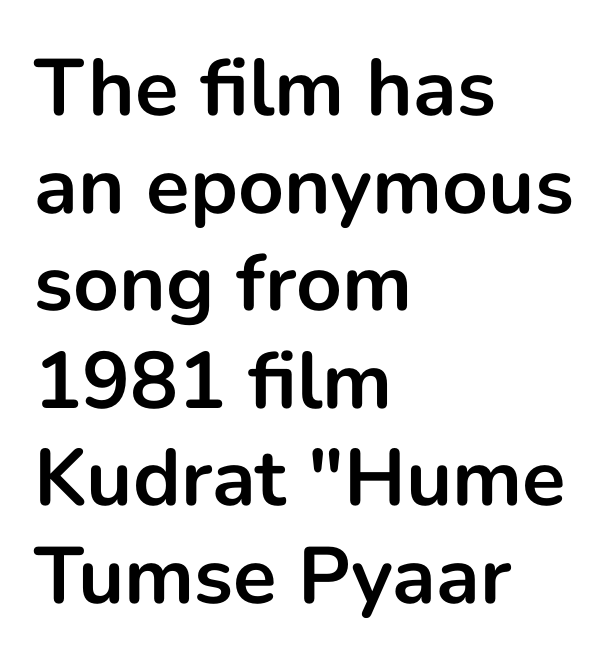
When letters stand straight like this, we call the style roman or upright. The characters look thick and weighty, a clear bold. The face used here is proportionally spaced, like ordinary book or web type. Caption: standard tracking, unaltered. Does the type have serifs? No, each stem ends abruptly.
